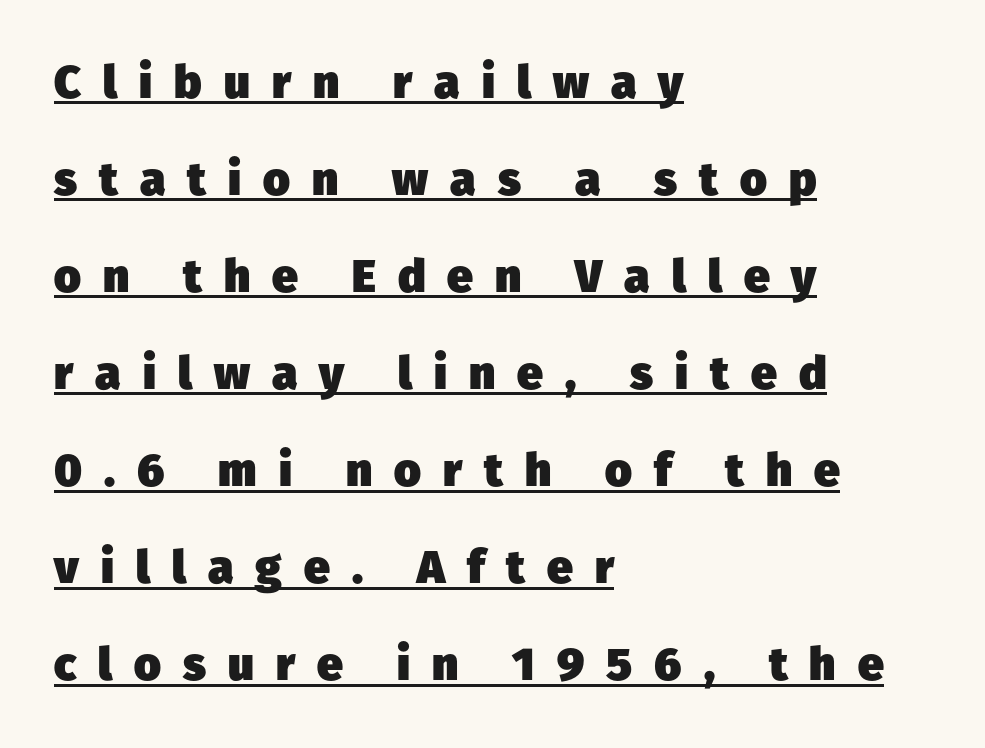
The image shows 46 px heavy sans-serif type; set left-aligned, loose line spacing (2.11x), unusually wide letter spacing (+0.48 em), underlined; low stroke contrast and a medium x-height.
